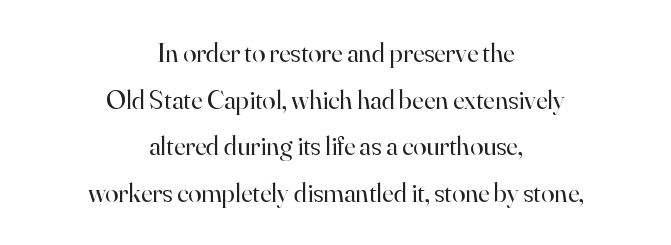
Q: Is the text bold? A: No.
Q: Is the text italic (slanted)? A: No, it is upright.
Q: Is the text underlined? A: No.
Q: How is the paragraph aligned? A: Centered.
Q: Is the spacing between letters normal or unusually wide? A: Normal.
